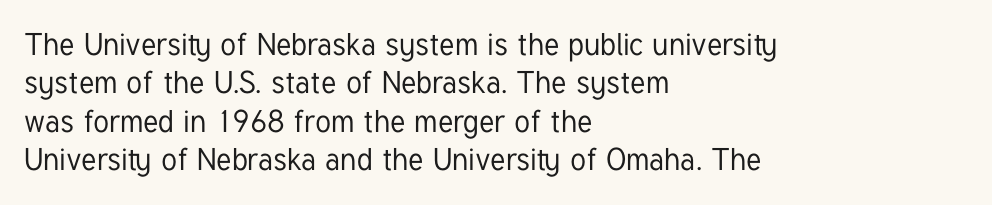
{"serif": "no", "italic": "no", "width": "condensed", "stroke_contrast": "low", "x_height": "medium", "monospaced": "no", "underline": "no", "align": "left", "line_spacing_ratio": 1.24, "letter_spacing": "normal", "letter_spacing_em": 0.0, "glyph_px": 31}
